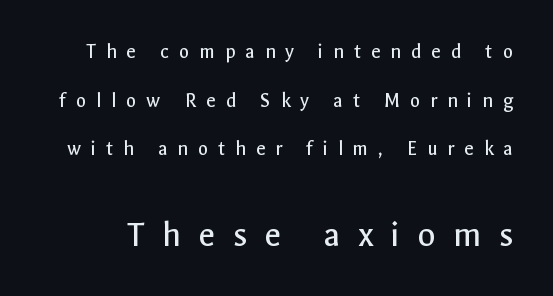
Q: Is the text bold? A: No.
Q: Is the text italic (slanted)? A: No, it is upright.
Q: Is the typeface a serif or a sans-serif typeface? A: Sans-serif.
Q: Is the text underlined? A: No.
Q: Is the spacing between letters normal or unusually wide? A: Unusually wide.
Q: Is the spacing between lines tight, normal or loose? A: Loose.
Q: Which block of text is set in a larger size, the first (top) or the second (bottom)? A: The second (bottom) one.
Q: Width (condensed, normal, or wide)? A: Normal.
Q: x-height? A: Medium.
Q: Monospaced? A: No.
